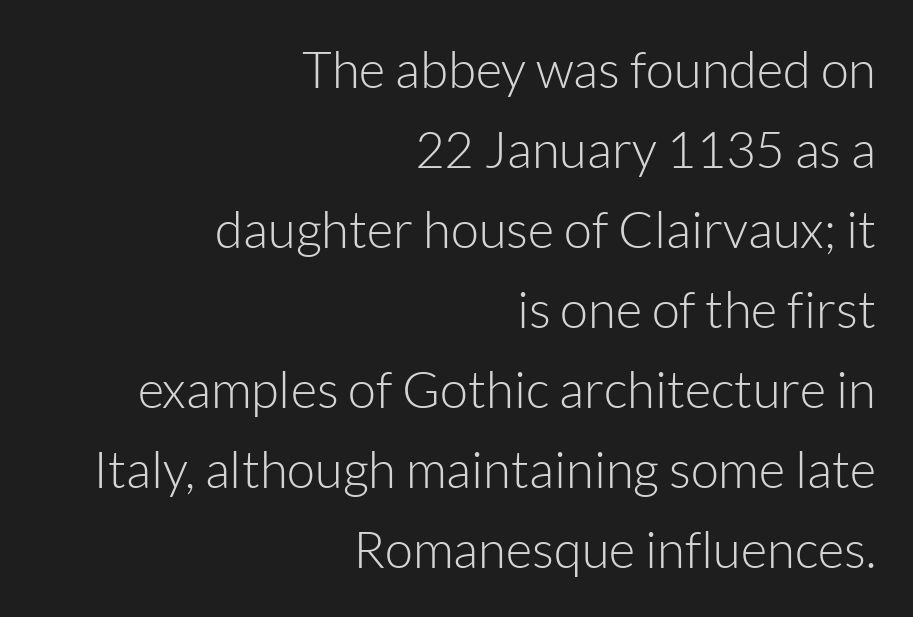
The image shows 51 px light sans-serif type, upright; set right-aligned, normal line spacing (1.57x), normal letter spacing, not underlined; low stroke contrast and a medium x-height.
